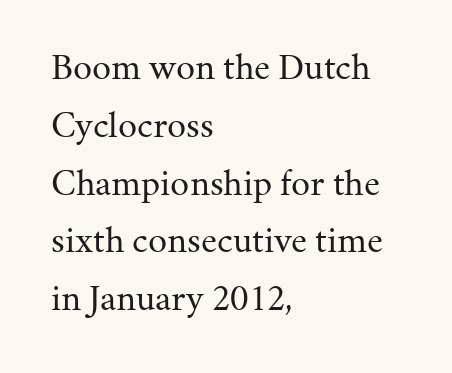
{"serif": "yes", "italic": "no", "bold": "no", "weight": "regular", "width": "normal", "stroke_contrast": "medium", "x_height": "medium", "monospaced": "no", "underline": "no", "align": "left", "line_spacing": "normal", "line_spacing_ratio": 1.52, "letter_spacing": "normal", "letter_spacing_em": 0.0, "glyph_px": 38}
